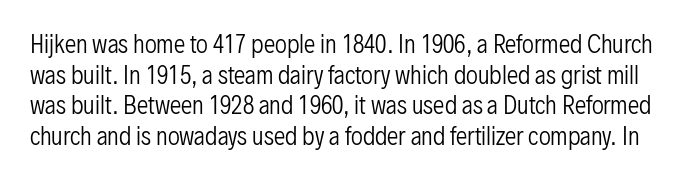
Rule under the text: the space is simply empty. A normal amount of white space separates one row of letters from the next. Stroke thickness stays within the range of a standard reading face or lighter. Characters remain perfectly vertical along every line. Short note: letters normally spaced.
